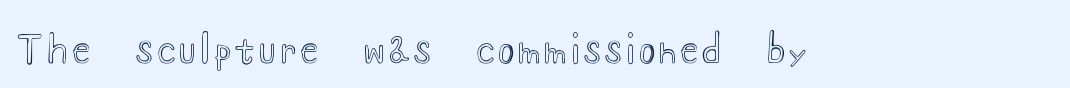
The image shows 37 px wide type, upright; set not underlined; a small x-height.
